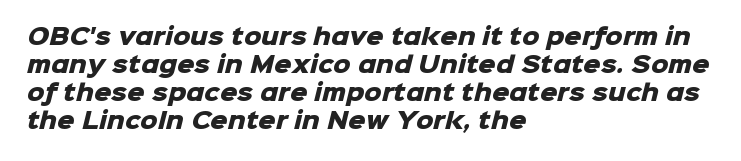
Q: Is the text bold? A: Yes.
Q: Is the text underlined? A: No.
Q: How is the paragraph aligned? A: Left-aligned.
Q: Is the spacing between letters normal or unusually wide? A: Normal.
Q: Is the spacing between lines tight, normal or loose? A: Normal.
